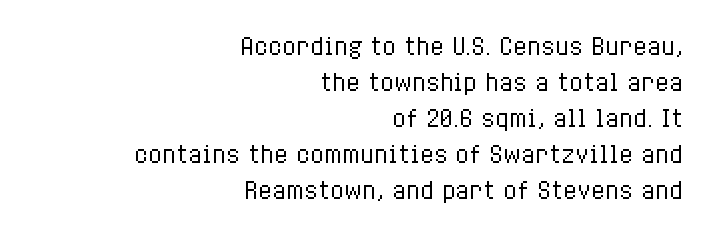
Q: Is the text bold? A: No.
Q: Is the text italic (slanted)? A: No, it is upright.
Q: Is the text underlined? A: No.
Q: How is the paragraph aligned? A: Right-aligned.
Q: Is the spacing between letters normal or unusually wide? A: Normal.
Q: Is the spacing between lines tight, normal or loose? A: Normal.
